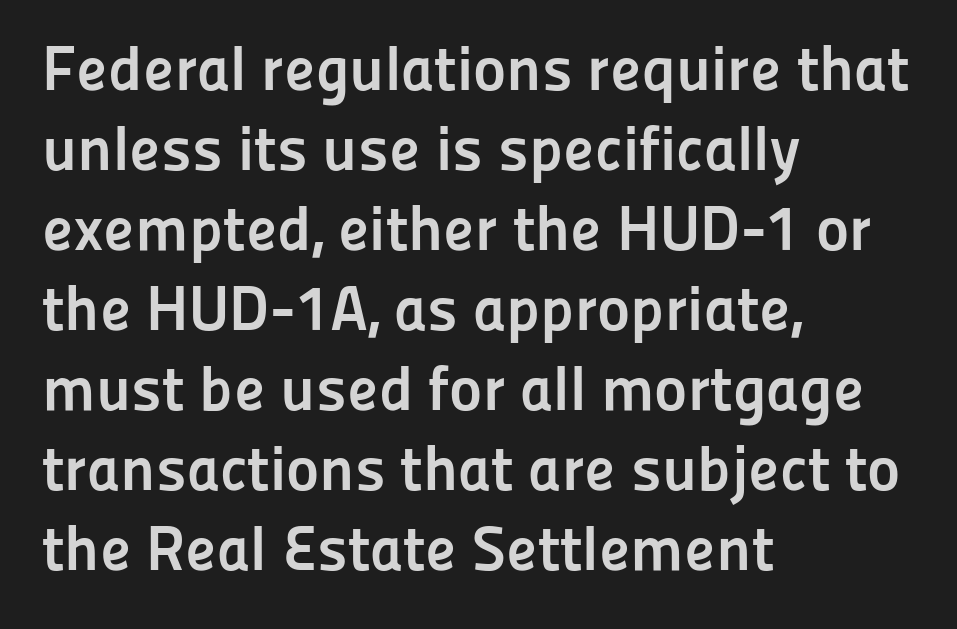
The image shows 63 px semibold sans-serif type, upright; set left-aligned, normal line spacing (1.27x), normal letter spacing, not underlined; low stroke contrast and a medium x-height.
